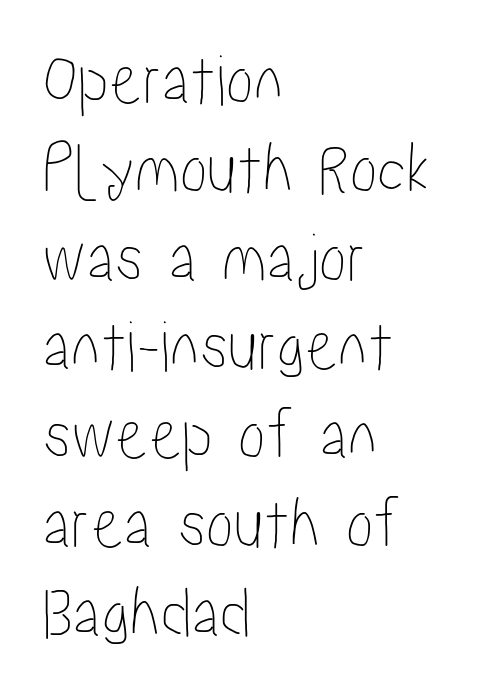
{"italic": "no", "width": "condensed", "stroke_contrast": "low", "x_height": "medium", "monospaced": "no", "underline": "no", "align": "left", "line_spacing_ratio": 1.2, "letter_spacing": "normal", "letter_spacing_em": 0.0, "glyph_px": 74}
